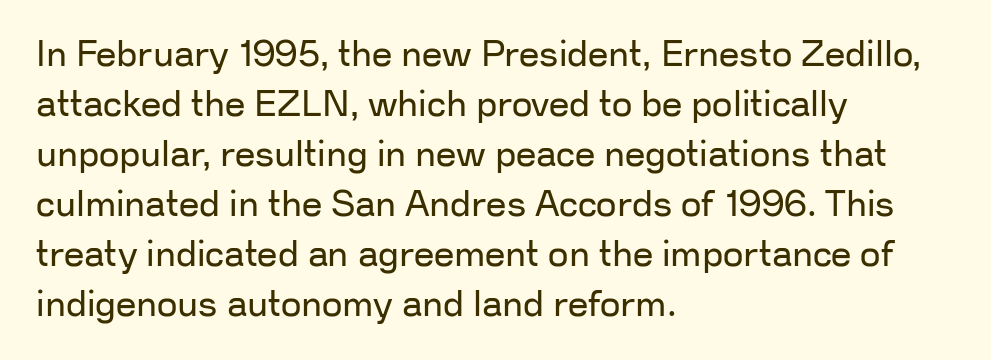
Q: Is the text bold? A: No.
Q: Is the text italic (slanted)? A: No, it is upright.
Q: Is the typeface a serif or a sans-serif typeface? A: Sans-serif.
Q: Is the text underlined? A: No.
Q: How is the paragraph aligned? A: Left-aligned.
Q: Is the spacing between letters normal or unusually wide? A: Normal.
Q: Is the spacing between lines tight, normal or loose? A: Normal.
Q: Width (condensed, normal, or wide)? A: Normal.
Q: Stroke contrast? A: Low.
Q: x-height? A: Medium.
Q: Monospaced? A: No.
